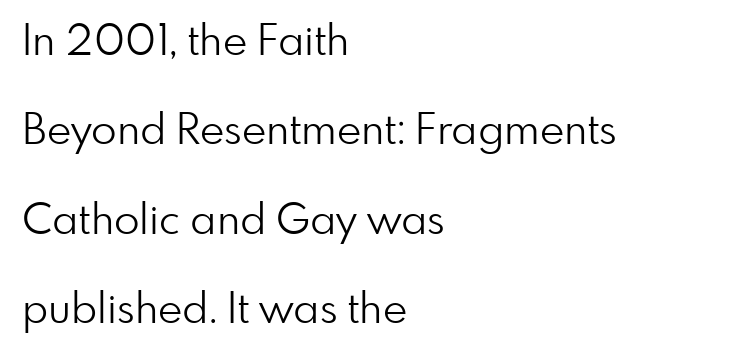
The image shows 42 px light sans-serif type, upright; set left-aligned, loose line spacing (2.13x), normal letter spacing, not underlined; low stroke contrast and a small x-height.
